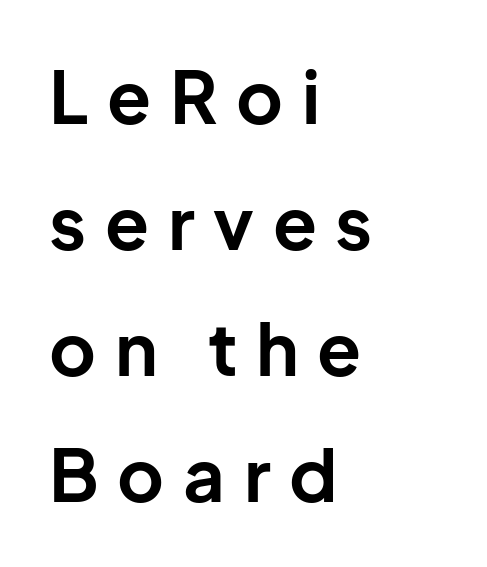
The image shows 72 px bold sans-serif type, upright; set left-aligned, line spacing 1.75x, unusually wide letter spacing (+0.26 em), not underlined; low stroke contrast and a medium x-height.
